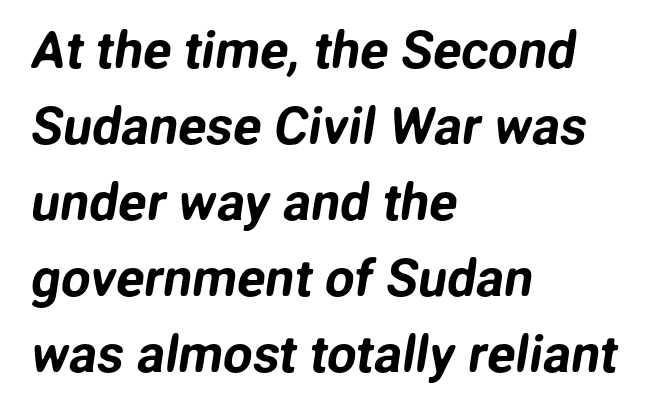
The image shows 52 px sans-serif type; set left-aligned, normal line spacing (1.46x), normal letter spacing, not underlined; low stroke contrast and a medium x-height.
